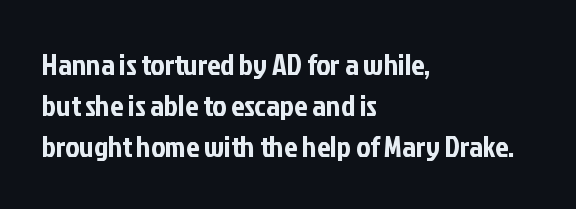
Q: Is the text italic (slanted)? A: No, it is upright.
Q: Is the typeface a serif or a sans-serif typeface? A: Sans-serif.
Q: Is the text underlined? A: No.
Q: How is the paragraph aligned? A: Left-aligned.
Q: Is the spacing between letters normal or unusually wide? A: Normal.
Q: Is the spacing between lines tight, normal or loose? A: Normal.
Q: Width (condensed, normal, or wide)? A: Condensed.
Q: Stroke contrast? A: Low.
Q: x-height? A: Medium.
Q: Monospaced? A: No.
